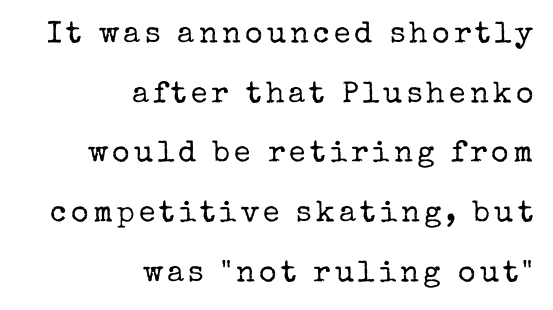
Q: Is the text bold? A: No.
Q: Is the text italic (slanted)? A: No, it is upright.
Q: Is the typeface a serif or a sans-serif typeface? A: Serif.
Q: Is the text underlined? A: No.
Q: How is the paragraph aligned? A: Right-aligned.
Q: Is the spacing between lines tight, normal or loose? A: Loose.
Q: Width (condensed, normal, or wide)? A: Normal.
Q: Stroke contrast? A: Low.
Q: x-height? A: Medium.
Q: Monospaced? A: No.
